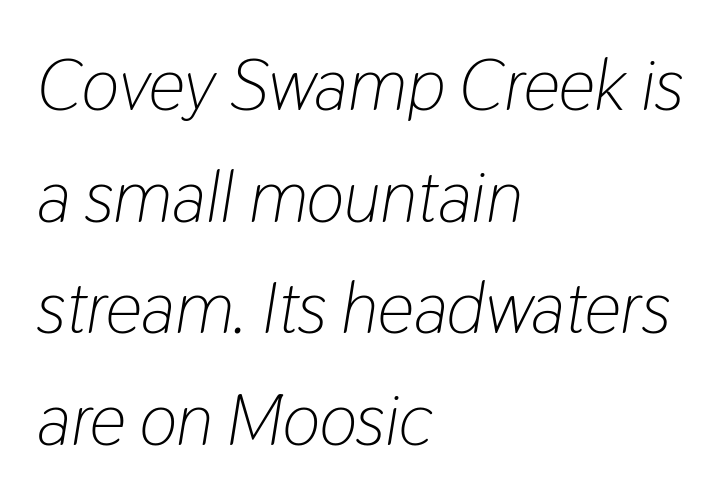
Q: Is the text bold? A: No.
Q: Is the text italic (slanted)? A: Yes, it leans right by about 9 degrees.
Q: Is the text underlined? A: No.
Q: How is the paragraph aligned? A: Left-aligned.
Q: Is the spacing between letters normal or unusually wide? A: Normal.
Q: Is the spacing between lines tight, normal or loose? A: Normal.
Q: Width (condensed, normal, or wide)? A: Condensed.
Q: Stroke contrast? A: Low.
Q: x-height? A: Medium.
Q: Monospaced? A: No.
